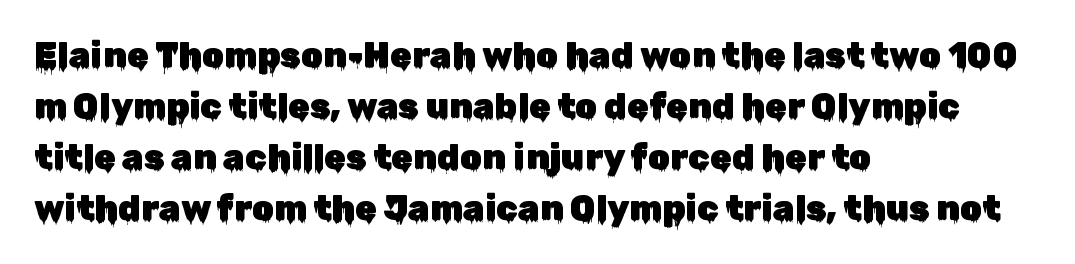
The image shows 35 px sans-serif type, upright; set left-aligned, normal line spacing (1.46x), normal letter spacing, not underlined; low stroke contrast and a medium x-height.
